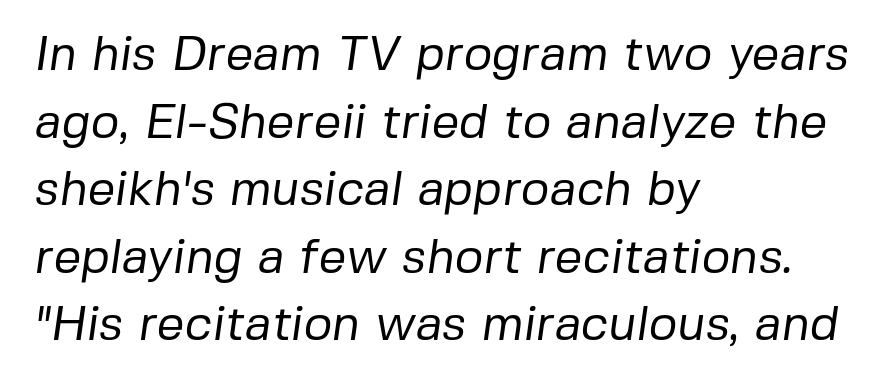
The image shows 49 px regular-weight sans-serif type; set left-aligned, normal line spacing (1.38x), normal letter spacing, not underlined; low stroke contrast and a medium x-height.
